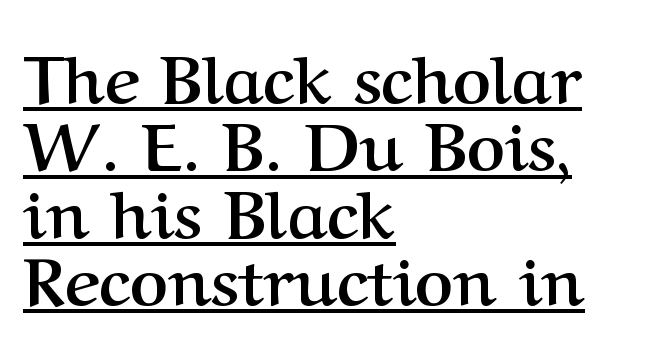
Style check: upright. The face used here is proportionally spaced, like ordinary book or web type. In terms of weight, the rendering is a true, heavy bold. No extra tracking has been applied to these lines. Students, observe: this is what under-led, compact text looks like. Font category for this specimen: serif.
